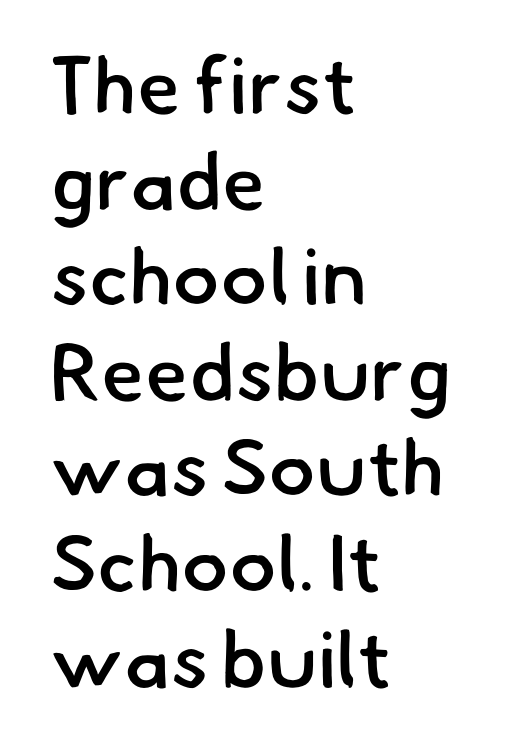
{"serif": "no", "bold": "semi", "weight": "semibold", "width": "normal", "stroke_contrast": "low", "x_height": "small", "monospaced": "no", "underline": "no", "align": "left", "line_spacing_ratio": 1.21, "letter_spacing": "normal", "letter_spacing_em": 0.0, "glyph_px": 79}
